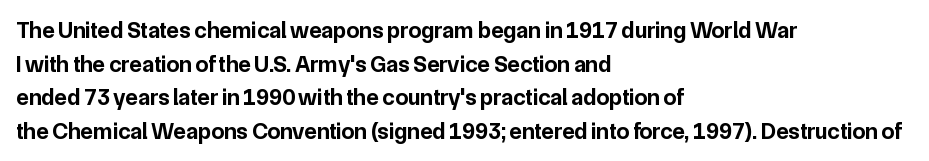
Each line starts at the same left margin while the right side varies. One glance says typical: line gaps are just what's usual. Nope, not italic — everything's standing straight. Plenty of ink on the page — the face is bold.
